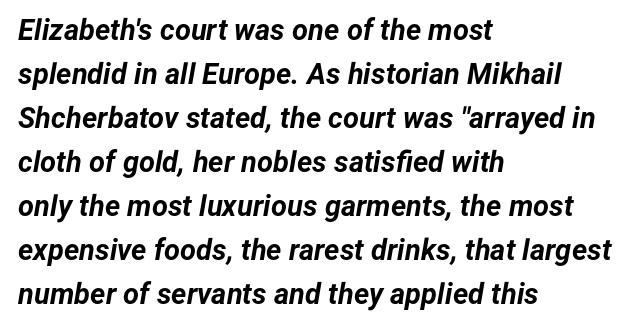
The image shows 29 px bold type, italic (leaning right); set left-aligned, normal line spacing (1.52x), normal letter spacing, not underlined; low stroke contrast and a medium x-height.
